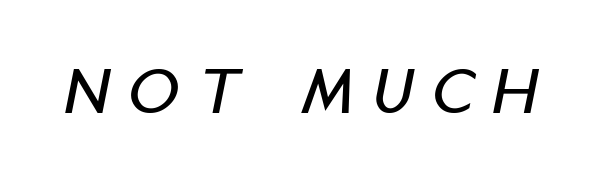
Q: Is the text italic (slanted)? A: Yes, it leans right by about 11 degrees.
Q: Is the text underlined? A: No.
Q: Is the spacing between letters normal or unusually wide? A: Unusually wide.
Q: Width (condensed, normal, or wide)? A: Condensed.
Q: Stroke contrast? A: Low.
Q: x-height? A: Large.
Q: Monospaced? A: No.
